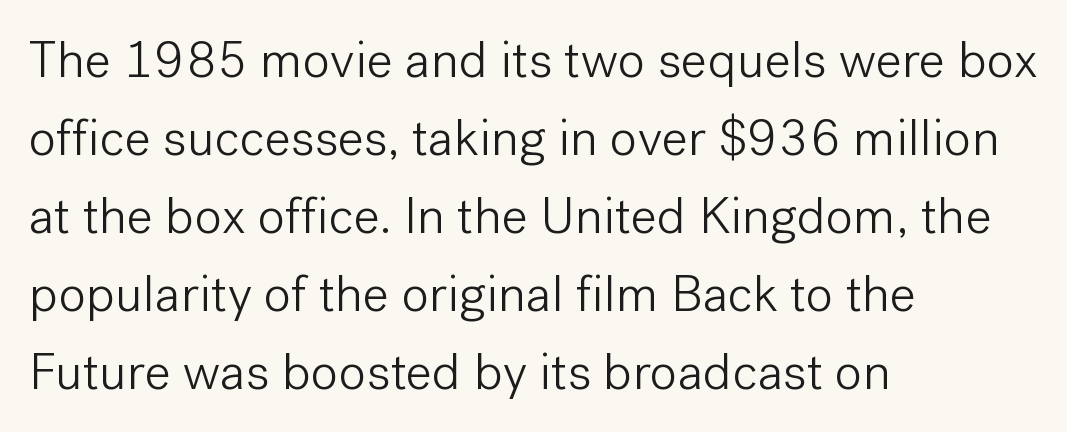
Q: Is the text bold? A: No.
Q: Is the text italic (slanted)? A: No, it is upright.
Q: Is the typeface a serif or a sans-serif typeface? A: Sans-serif.
Q: Is the text underlined? A: No.
Q: How is the paragraph aligned? A: Left-aligned.
Q: Is the spacing between letters normal or unusually wide? A: Normal.
Q: Is the spacing between lines tight, normal or loose? A: Normal.
Q: Width (condensed, normal, or wide)? A: Normal.
Q: Stroke contrast? A: Low.
Q: x-height? A: Medium.
Q: Monospaced? A: No.
